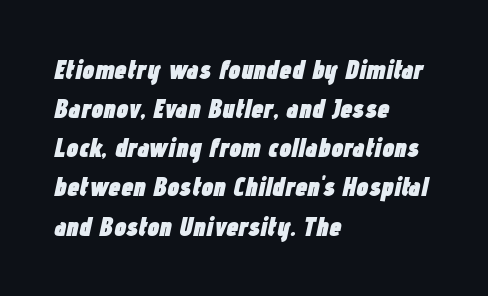
Regular leading. You'd pick this weight for a headline — it's a proper bold. The area under the type is left untouched. Slanted lettering throughout.
